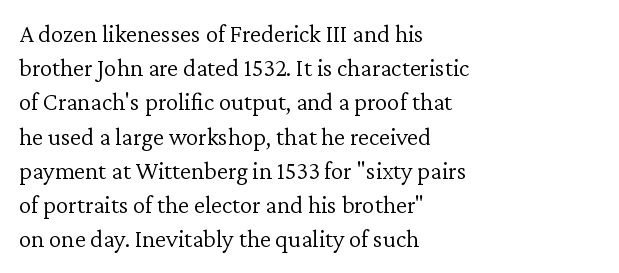
Q: Is the text bold? A: No.
Q: Is the text italic (slanted)? A: No, it is upright.
Q: Is the text underlined? A: No.
Q: How is the paragraph aligned? A: Left-aligned.
Q: Is the spacing between letters normal or unusually wide? A: Normal.
Q: Is the spacing between lines tight, normal or loose? A: Normal.
